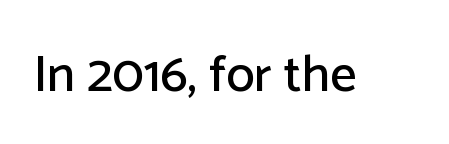
{"serif": "no", "italic": "no", "width": "normal", "stroke_contrast": "low", "x_height": "medium", "monospaced": "no", "underline": "no", "letter_spacing": "normal", "letter_spacing_em": 0.0, "glyph_px": 52}
